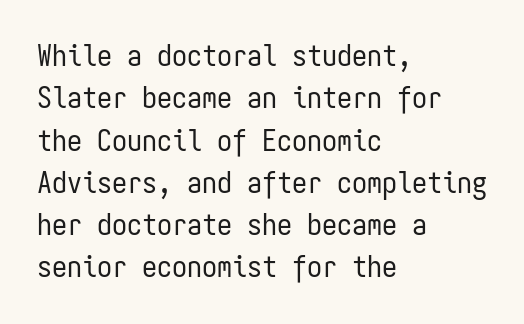
Q: Is the text bold? A: No.
Q: Is the text italic (slanted)? A: No, it is upright.
Q: Is the typeface a serif or a sans-serif typeface? A: Sans-serif.
Q: Is the text underlined? A: No.
Q: How is the paragraph aligned? A: Left-aligned.
Q: Is the spacing between letters normal or unusually wide? A: Normal.
Q: Is the spacing between lines tight, normal or loose? A: Normal.
Q: Width (condensed, normal, or wide)? A: Condensed.
Q: Stroke contrast? A: Low.
Q: x-height? A: Medium.
Q: Monospaced? A: Yes.
